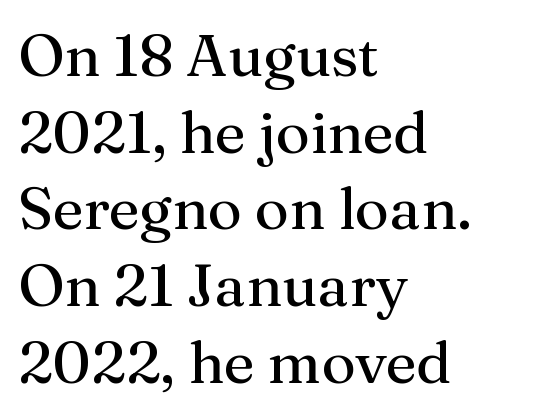
Q: Is the text bold? A: No.
Q: Is the text italic (slanted)? A: No, it is upright.
Q: Is the typeface a serif or a sans-serif typeface? A: Serif.
Q: Is the text underlined? A: No.
Q: How is the paragraph aligned? A: Left-aligned.
Q: Is the spacing between letters normal or unusually wide? A: Normal.
Q: Is the spacing between lines tight, normal or loose? A: Normal.
Q: Width (condensed, normal, or wide)? A: Normal.
Q: Stroke contrast? A: Medium.
Q: x-height? A: Medium.
Q: Monospaced? A: No.
